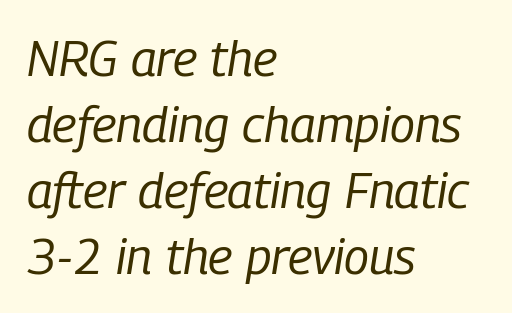
{"italic": "yes", "lean": "right", "slant_degrees": 9, "bold": "no", "weight": "regular", "width": "condensed", "stroke_contrast": "low", "x_height": "medium", "monospaced": "no", "underline": "no", "align": "left", "line_spacing": "normal", "line_spacing_ratio": 1.32, "letter_spacing": "normal", "letter_spacing_em": 0.0, "glyph_px": 50}
